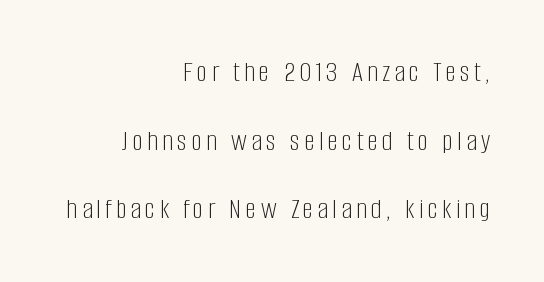
{"serif": "no", "italic": "no", "bold": "no", "weight": "light", "width": "condensed", "stroke_contrast": "low", "x_height": "large", "monospaced": "no", "underline": "no", "align": "right", "line_spacing": "loose", "line_spacing_ratio": 2.29, "glyph_px": 30}
